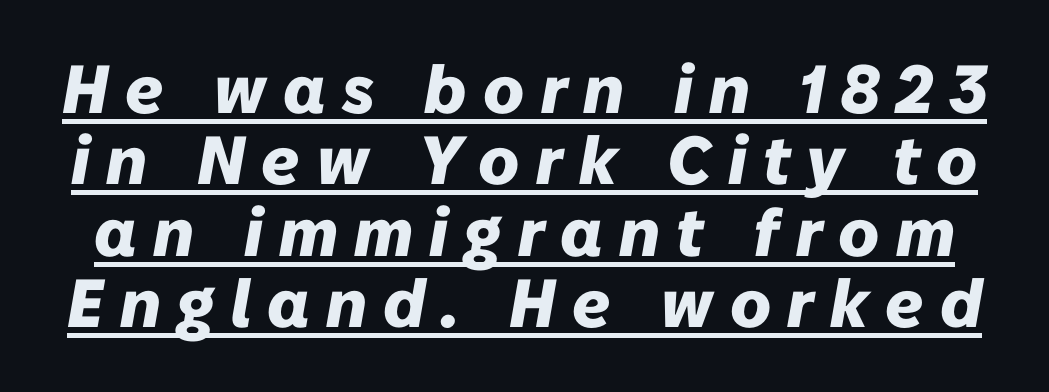
{"italic": "yes", "lean": "right", "slant_degrees": 10, "bold": "yes", "weight": "heavy", "width": "normal", "stroke_contrast": "low", "x_height": "medium", "monospaced": "no", "underline": "yes", "line_spacing": "tight", "line_spacing_ratio": 1.05, "letter_spacing": "wide", "letter_spacing_em": 0.24, "glyph_px": 68}
